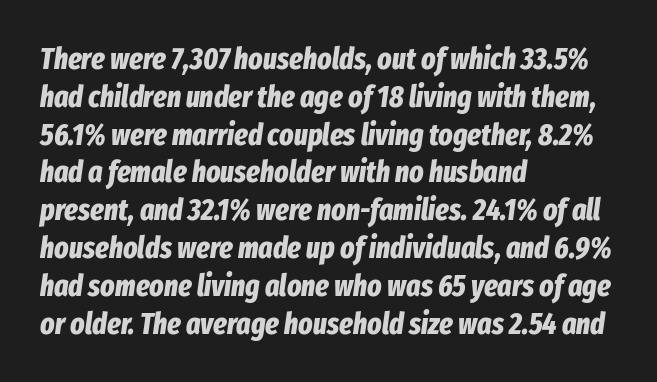
This is oblique type, the kind used for emphasis or titles. This rendering leaves character spacing at its baseline value. All the whitespace from short lines collects on the right. Evenly set lines give the paragraph a standard silhouette.
